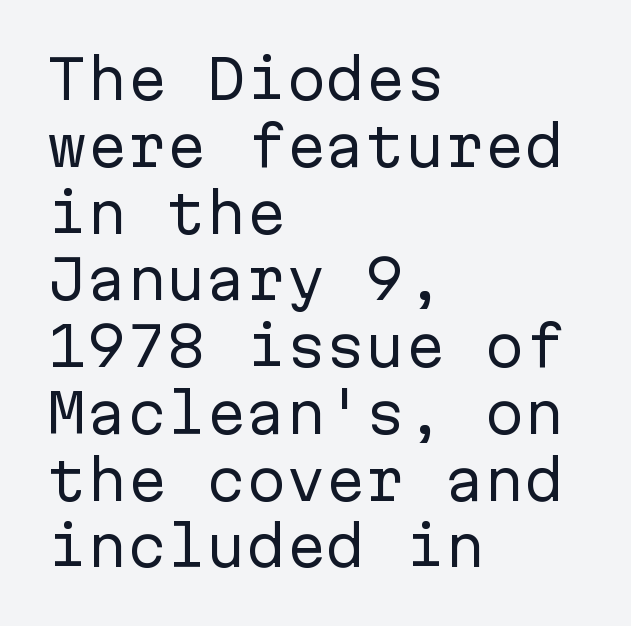
Q: Is the text bold? A: No.
Q: Is the text italic (slanted)? A: No, it is upright.
Q: Is the typeface a serif or a sans-serif typeface? A: Sans-serif.
Q: Is the text underlined? A: No.
Q: How is the paragraph aligned? A: Left-aligned.
Q: Is the spacing between letters normal or unusually wide? A: Normal.
Q: Is the spacing between lines tight, normal or loose? A: Normal.
Q: Width (condensed, normal, or wide)? A: Normal.
Q: Stroke contrast? A: Low.
Q: x-height? A: Medium.
Q: Monospaced? A: Yes.
